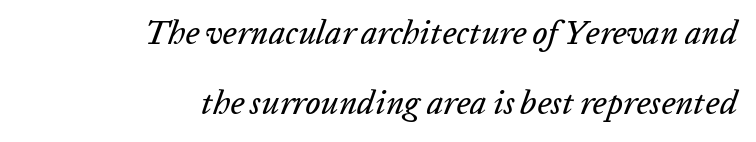
{"italic": "yes", "lean": "right", "slant_degrees": 20, "width": "normal", "stroke_contrast": "low", "x_height": "medium", "monospaced": "no", "underline": "no", "align": "right", "line_spacing": "loose", "line_spacing_ratio": 2.11, "letter_spacing": "normal", "letter_spacing_em": 0.0, "glyph_px": 33}
